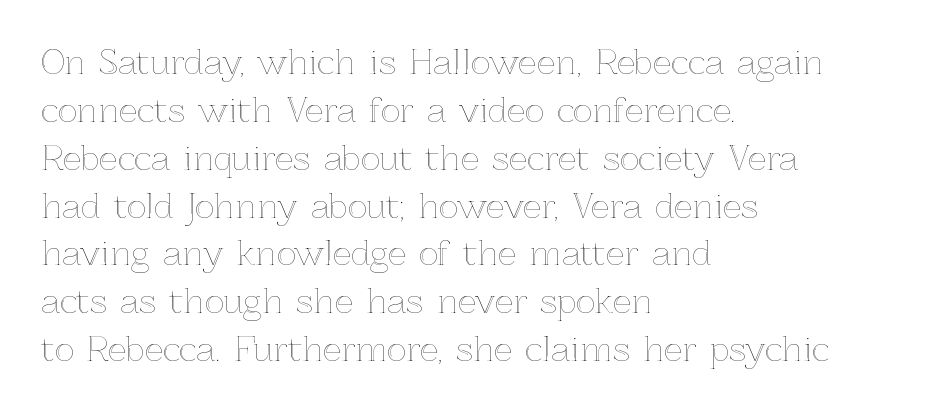
Only glyphs here, with clear space below each row. Line spacing here is normal. The face used here is proportionally spaced, like ordinary book or web type. Each word holds together tightly as a unit, with standard inter-letter gaps.
